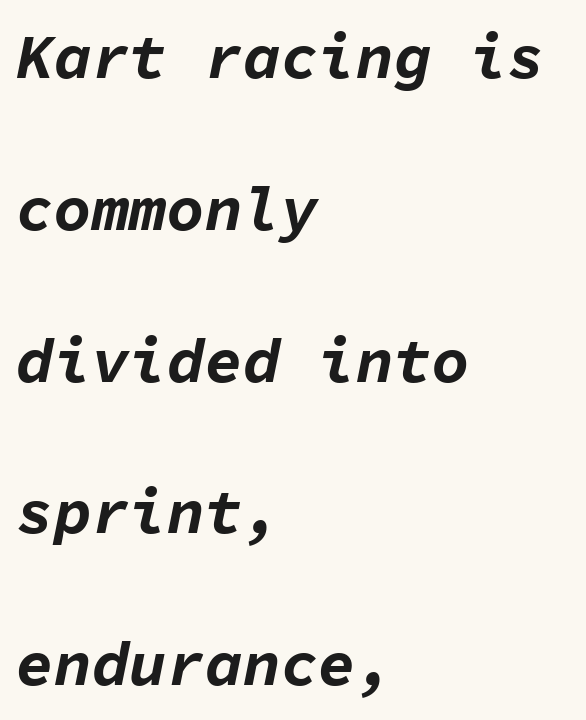
{"italic": "yes", "lean": "right", "slant_degrees": 11, "bold": "yes", "weight": "bold", "width": "normal", "stroke_contrast": "low", "x_height": "medium", "monospaced": "yes", "underline": "no", "align": "left", "line_spacing": "loose", "line_spacing_ratio": 2.41, "letter_spacing": "normal", "letter_spacing_em": 0.0, "glyph_px": 63}
